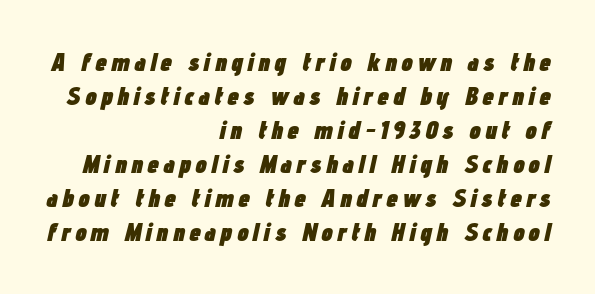
Q: Is the text bold? A: Yes.
Q: Is the text italic (slanted)? A: Yes, it leans right by about 12 degrees.
Q: Is the text underlined? A: No.
Q: How is the paragraph aligned? A: Right-aligned.
Q: Is the spacing between lines tight, normal or loose? A: Normal.
